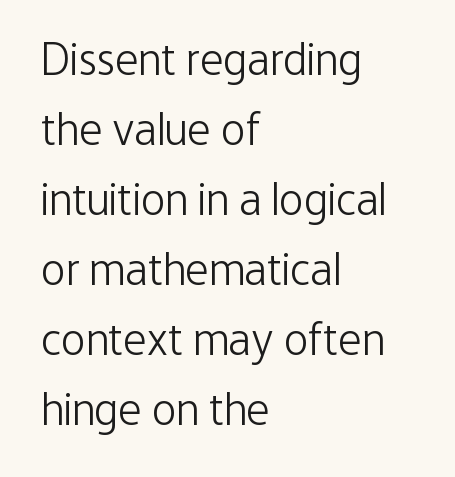
{"serif": "no", "italic": "no", "bold": "no", "weight": "light", "width": "condensed", "stroke_contrast": "low", "x_height": "medium", "monospaced": "no", "underline": "no", "align": "left", "line_spacing": "normal", "line_spacing_ratio": 1.52, "letter_spacing": "normal", "letter_spacing_em": 0.0, "glyph_px": 46}
